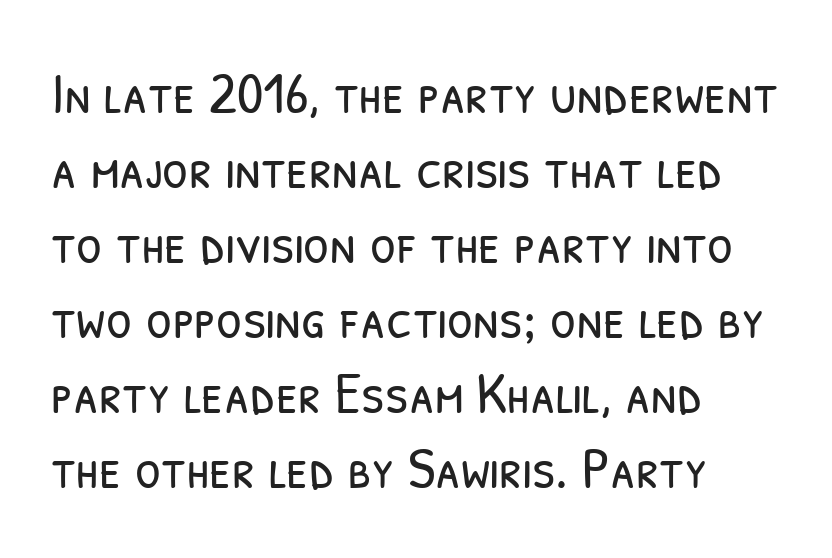
The image shows 59 px light, condensed sans-serif type; set left-aligned, normal line spacing (1.27x), normal letter spacing, not underlined; low stroke contrast and a medium x-height.
